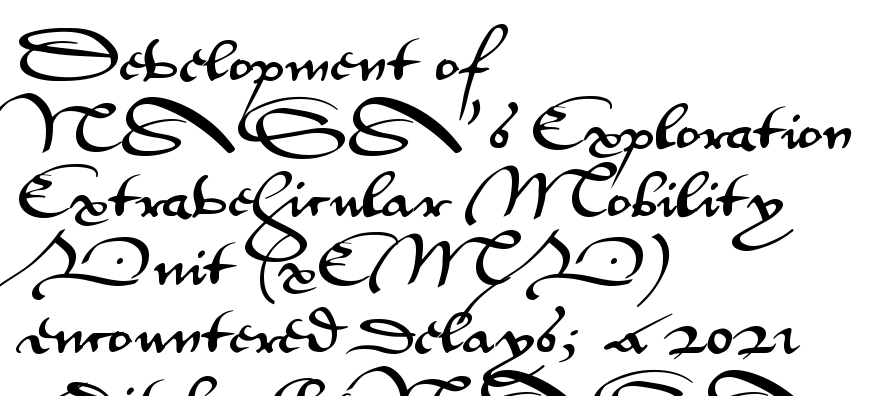
{"serif": "no", "width": "wide", "stroke_contrast": "medium", "x_height": "small", "monospaced": "no", "underline": "no", "align": "left", "line_spacing": "normal", "line_spacing_ratio": 1.31, "letter_spacing": "normal", "letter_spacing_em": 0.0, "glyph_px": 52}
